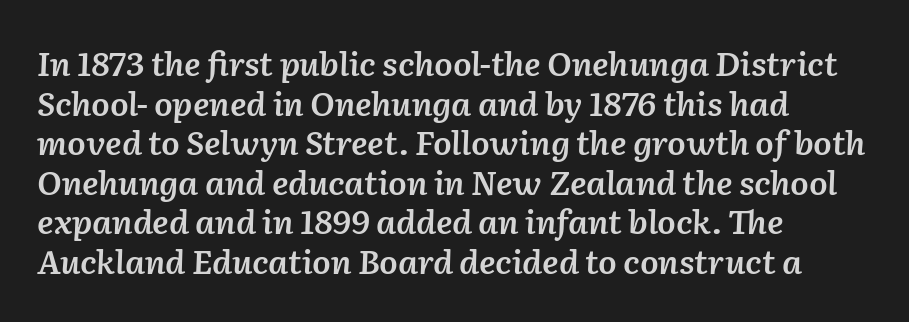
Q: Is the text bold? A: Semi-bold.
Q: Is the text italic (slanted)? A: Yes, it leans right by about 2 degrees.
Q: Is the text underlined? A: No.
Q: How is the paragraph aligned? A: Left-aligned.
Q: Is the spacing between letters normal or unusually wide? A: Normal.
Q: Width (condensed, normal, or wide)? A: Normal.
Q: Stroke contrast? A: Low.
Q: x-height? A: Medium.
Q: Monospaced? A: No.
